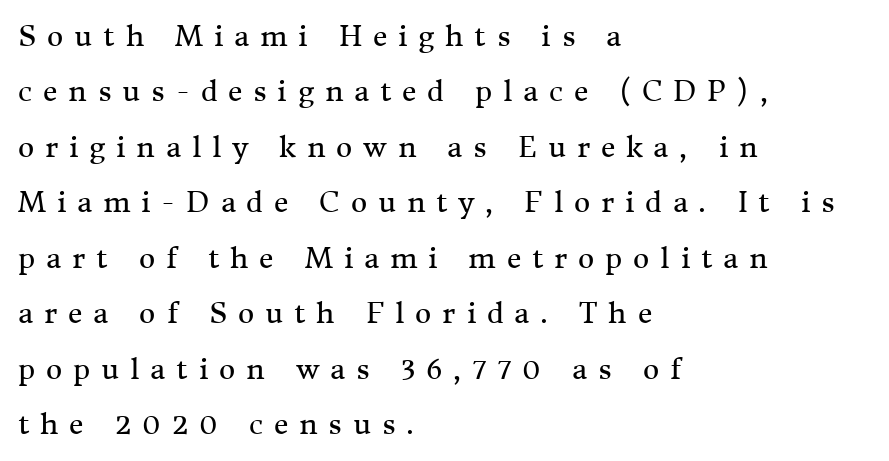
Q: Is the text bold? A: No.
Q: Is the text italic (slanted)? A: No, it is upright.
Q: Is the typeface a serif or a sans-serif typeface? A: Serif.
Q: Is the text underlined? A: No.
Q: How is the paragraph aligned? A: Left-aligned.
Q: Is the spacing between letters normal or unusually wide? A: Unusually wide.
Q: Is the spacing between lines tight, normal or loose? A: Loose.
Q: Width (condensed, normal, or wide)? A: Normal.
Q: Stroke contrast? A: Medium.
Q: x-height? A: Medium.
Q: Monospaced? A: No.
